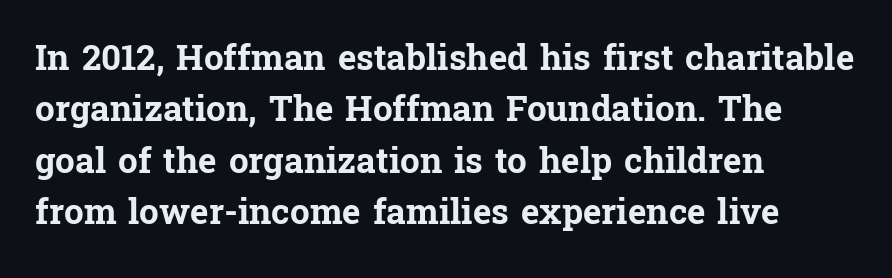
{"serif": "yes", "italic": "no", "bold": "yes", "weight": "bold", "width": "normal", "stroke_contrast": "low", "x_height": "medium", "monospaced": "no", "underline": "no", "align": "left", "line_spacing": "normal", "line_spacing_ratio": 1.47, "letter_spacing": "normal", "letter_spacing_em": 0.0, "glyph_px": 35}
